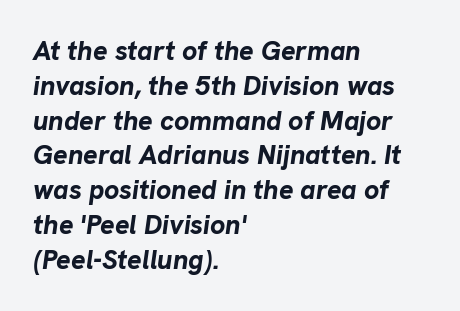
The image shows 27 px bold type, italic (leaning right); set left-aligned, normal line spacing (1.29x), normal letter spacing, not underlined.
